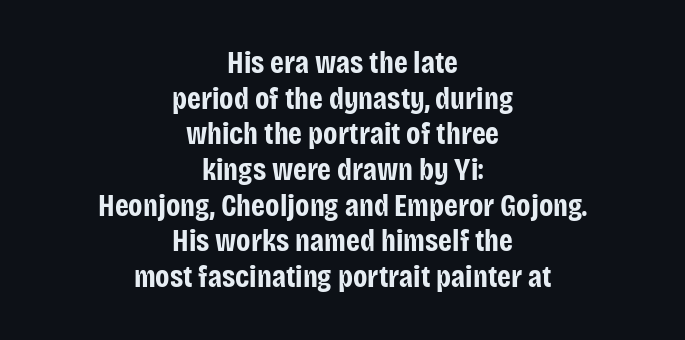
Q: Is the text bold? A: Yes.
Q: Is the text italic (slanted)? A: No, it is upright.
Q: Is the typeface a serif or a sans-serif typeface? A: Sans-serif.
Q: Is the text underlined? A: No.
Q: How is the paragraph aligned? A: Centered.
Q: Is the spacing between letters normal or unusually wide? A: Normal.
Q: Is the spacing between lines tight, normal or loose? A: Tight.
Q: Width (condensed, normal, or wide)? A: Condensed.
Q: Stroke contrast? A: Low.
Q: x-height? A: Large.
Q: Monospaced? A: No.
